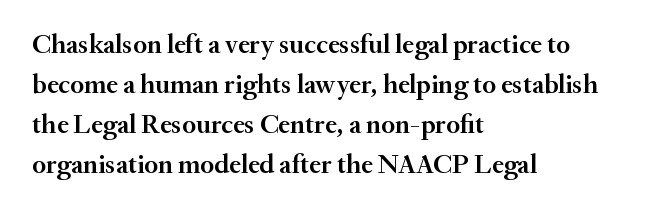
Q: Is the text bold? A: Semi-bold.
Q: Is the text italic (slanted)? A: No, it is upright.
Q: Is the text underlined? A: No.
Q: How is the paragraph aligned? A: Left-aligned.
Q: Is the spacing between letters normal or unusually wide? A: Normal.
Q: Is the spacing between lines tight, normal or loose? A: Normal.
